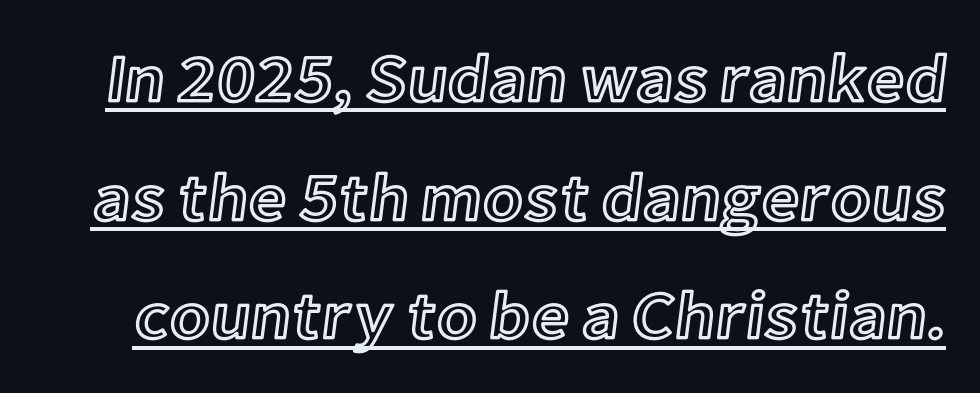
Q: Is the text italic (slanted)? A: Yes.
Q: Is the text underlined? A: Yes.
Q: Is the spacing between letters normal or unusually wide? A: Normal.
Q: Width (condensed, normal, or wide)? A: Normal.
Q: x-height? A: Medium.
Q: Monospaced? A: No.
